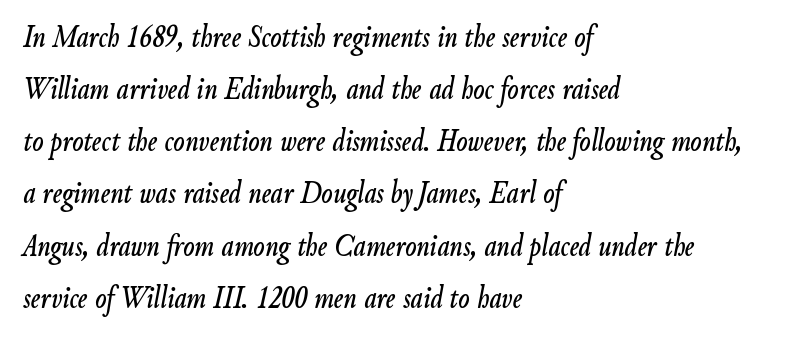
{"italic": "yes", "lean": "right", "slant_degrees": 9, "width": "condensed", "stroke_contrast": "low", "x_height": "small", "monospaced": "no", "underline": "no", "align": "left", "line_spacing": "normal", "line_spacing_ratio": 1.58, "letter_spacing": "normal", "letter_spacing_em": 0.0, "glyph_px": 33}
